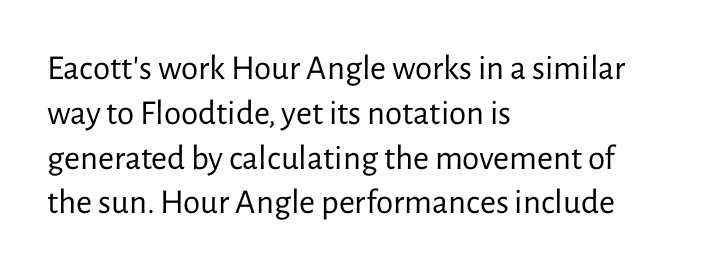
The image shows 35 px regular-weight sans-serif type, upright; set left-aligned, normal line spacing (1.28x), normal letter spacing, not underlined; low stroke contrast and a medium x-height.
